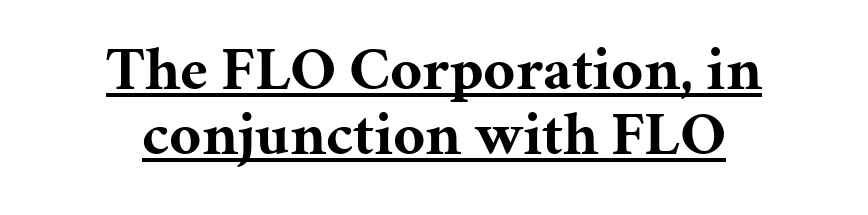
A serif font was chosen for this passage. Do the characters align in a grid? No, the font is proportional. Beneath each row of characters lies a ruled line. Where is the straight margin? There isn't one; the lines are centered. Each word holds together tightly as a unit, with standard inter-letter gaps. Compared with typical paragraphs, the rows here are closer together.
